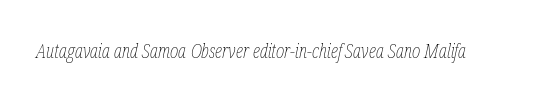
Words appear dense and cohesive because spacing is normal. The area under the type is left untouched. The strokes are not fattened; the text isn't bold. The whole block is typeset with a tilt.
